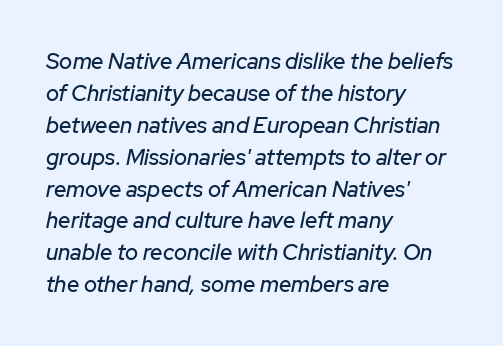
The rag falls on the right side of this text block. Notice how the stems are inclined rather than vertical — that's the hallmark of italics. Honestly, the letter spacing is just normal — you wouldn't notice it. Line spacing here is normal.
